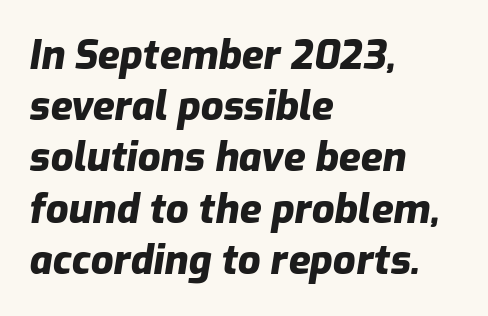
{"italic": "yes", "lean": "right", "slant_degrees": 9, "bold": "yes", "weight": "heavy", "width": "normal", "stroke_contrast": "low", "x_height": "medium", "monospaced": "no", "underline": "no", "align": "left", "line_spacing": "normal", "line_spacing_ratio": 1.28, "letter_spacing": "normal", "letter_spacing_em": 0.0, "glyph_px": 40}
